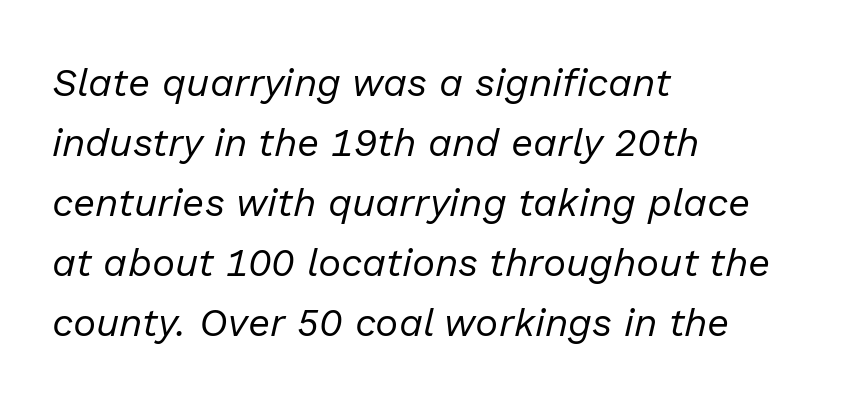
The image shows 39 px regular-weight type, italic (leaning right); set left-aligned, normal line spacing (1.54x), normal letter spacing, not underlined; low stroke contrast and a medium x-height.
